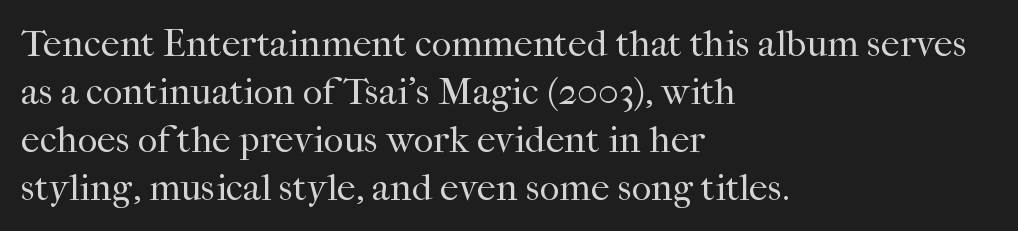
The image shows 38 px regular-weight serif type, upright; set left-aligned, normal line spacing (1.26x), normal letter spacing, not underlined; high stroke contrast and a medium x-height.
